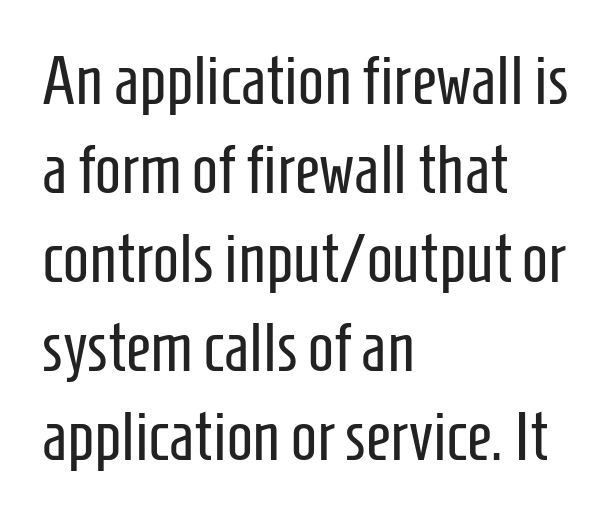
This is sans-serif lettering, the kind often seen on screens and signage. Students, observe: this is what conventionally led text looks like. Nobody drew a line under any word here. Is the letter spacing exaggerated? No — it looks like the ordinary default. These lines stack with their left ends in a neat column.
